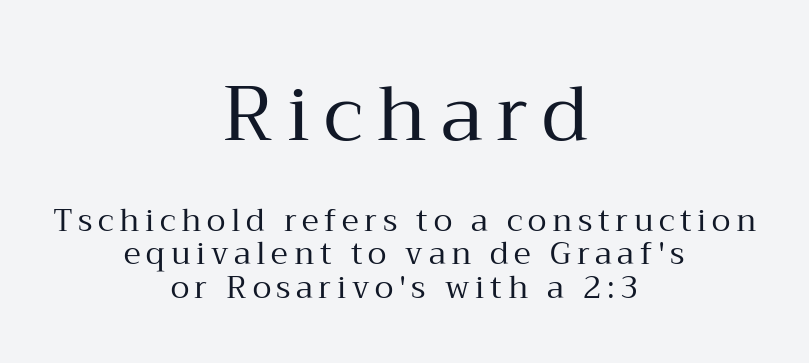
{"serif": "yes", "italic": "no", "bold": "no", "weight": "regular", "width": "normal", "stroke_contrast": "medium", "x_height": "medium", "monospaced": "no", "underline": "no", "align": "center", "line_spacing": "tight", "line_spacing_ratio": 1.09, "larger_block": "first", "size_ratio": 2.48, "glyph_px": 77}
